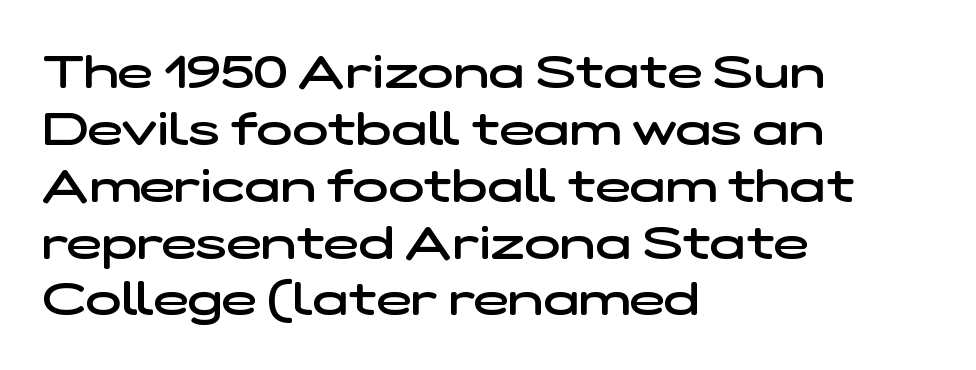
The image shows 47 px semibold, wide sans-serif type; set left-aligned, line spacing 1.21x, normal letter spacing, not underlined; low stroke contrast and a medium x-height.
